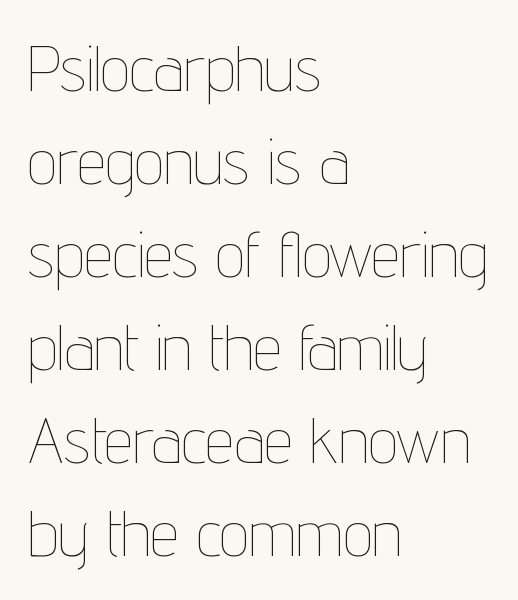
Q: Is the text bold? A: No.
Q: Is the text italic (slanted)? A: No, it is upright.
Q: Is the text underlined? A: No.
Q: How is the paragraph aligned? A: Left-aligned.
Q: Is the spacing between letters normal or unusually wide? A: Normal.
Q: Is the spacing between lines tight, normal or loose? A: Normal.
Q: Width (condensed, normal, or wide)? A: Condensed.
Q: Stroke contrast? A: Low.
Q: x-height? A: Medium.
Q: Monospaced? A: No.
